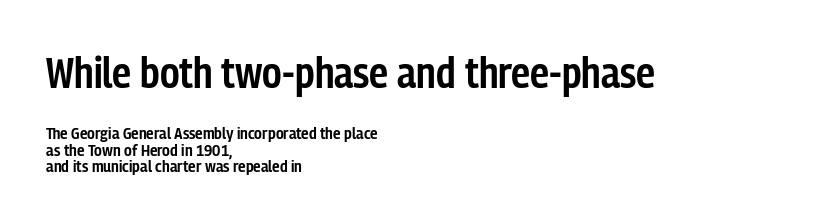
Q: Is the text bold? A: Semi-bold.
Q: Is the text italic (slanted)? A: No, it is upright.
Q: Is the typeface a serif or a sans-serif typeface? A: Sans-serif.
Q: Is the text underlined? A: No.
Q: How is the paragraph aligned? A: Left-aligned.
Q: Is the spacing between letters normal or unusually wide? A: Normal.
Q: Is the spacing between lines tight, normal or loose? A: Tight.
Q: Which block of text is set in a larger size, the first (top) or the second (bottom)? A: The first (top) one.
Q: Width (condensed, normal, or wide)? A: Condensed.
Q: Stroke contrast? A: Low.
Q: x-height? A: Medium.
Q: Monospaced? A: No.
